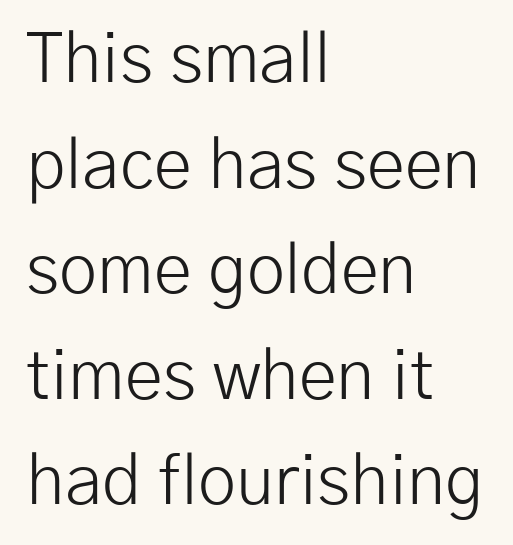
Q: Is the text bold? A: No.
Q: Is the text italic (slanted)? A: No, it is upright.
Q: Is the typeface a serif or a sans-serif typeface? A: Sans-serif.
Q: Is the text underlined? A: No.
Q: How is the paragraph aligned? A: Left-aligned.
Q: Is the spacing between letters normal or unusually wide? A: Normal.
Q: Is the spacing between lines tight, normal or loose? A: Normal.
Q: Width (condensed, normal, or wide)? A: Normal.
Q: Stroke contrast? A: Low.
Q: x-height? A: Medium.
Q: Monospaced? A: No.
